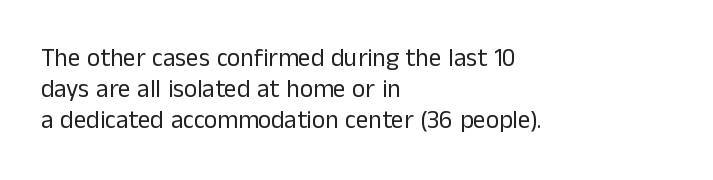
A light-to-regular cut is what we see here. Clear beneath every line of the passage. Vertical strokes here are truly vertical. The passage shown has conventional tracking throughout. Leftover space on each line is placed entirely after the last word.
